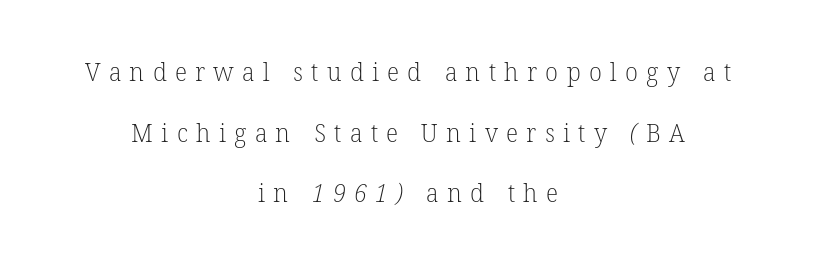
{"bold": "no", "underline": "no", "align": "center", "line_spacing": "loose", "line_spacing_ratio": 2.33, "letter_spacing": "wide", "letter_spacing_em": 0.32, "glyph_px": 26}
